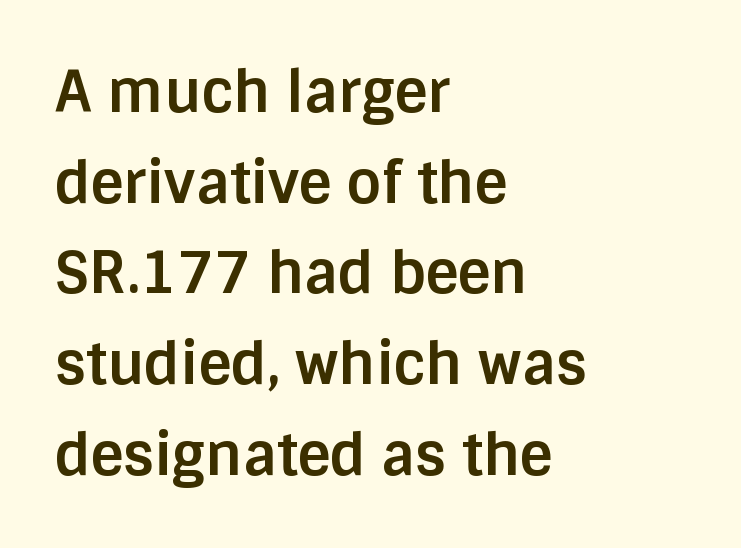
Letters rest on an invisible, unmarked baseline. No feet cap the strokes, marking this as sans-serif type. No italicization has been applied; the sample stays upright. These lines stack with their left ends in a neat column.
